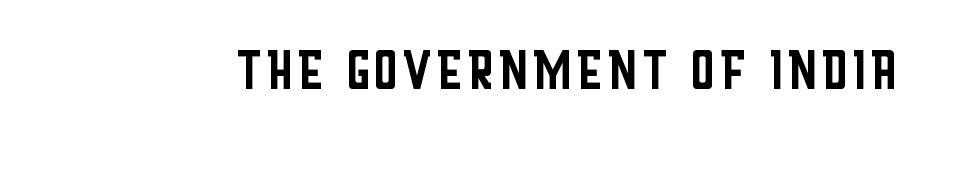
Ordinary non-slanted type is in use. Inter-character spacing is left at the font's built-in metrics. Note: no serifs on the glyphs. Note the varied advance widths — an 'i' is clearly narrower than an 'm'.
